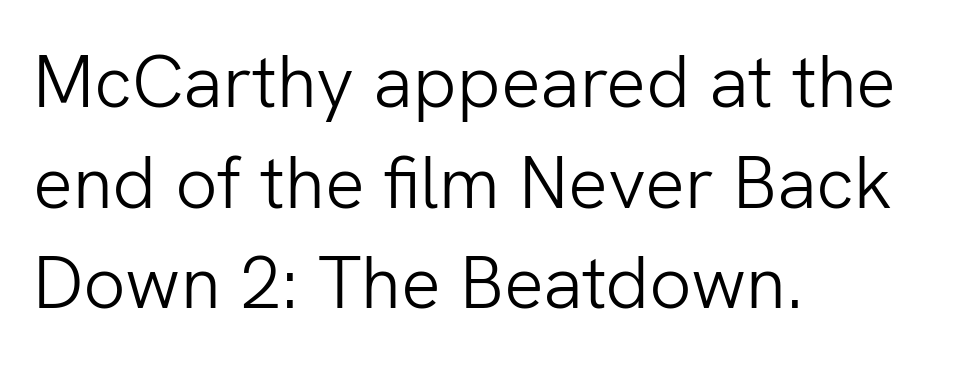
{"serif": "no", "italic": "no", "bold": "no", "weight": "light", "width": "normal", "stroke_contrast": "low", "x_height": "medium", "monospaced": "no", "underline": "no", "align": "left", "line_spacing": "normal", "line_spacing_ratio": 1.36, "letter_spacing": "normal", "letter_spacing_em": 0.0, "glyph_px": 74}
